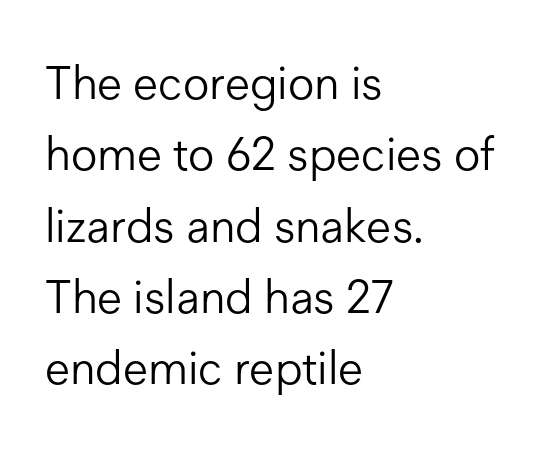
Standard letterfit; no display-style spreading of the glyphs. A classic flush-left, rag-right setting is used for this passage. A quiet, ordinary-to-light weight characterises the typeface. If you measured baseline to baseline, you'd find a middling distance. The type family on display is of the sans-serif kind. Italic? Not at all — the glyphs are vertical.
